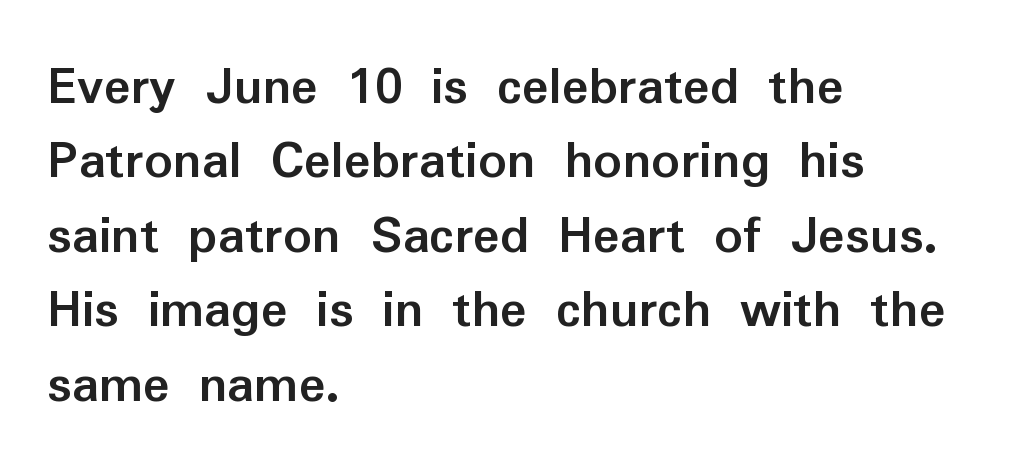
{"serif": "no", "italic": "no", "bold": "yes", "weight": "semibold", "width": "normal", "stroke_contrast": "low", "x_height": "medium", "monospaced": "no", "underline": "no", "align": "left", "line_spacing": "normal", "line_spacing_ratio": 1.33, "letter_spacing": "normal", "letter_spacing_em": 0.0, "glyph_px": 56}
